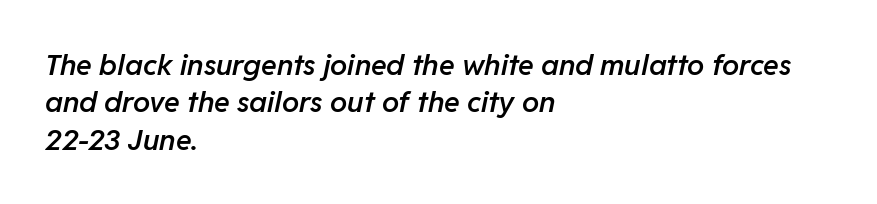
Q: Is the text bold? A: Semi-bold.
Q: Is the text italic (slanted)? A: Yes, it leans right by about 11 degrees.
Q: Is the text underlined? A: No.
Q: How is the paragraph aligned? A: Left-aligned.
Q: Is the spacing between letters normal or unusually wide? A: Normal.
Q: Is the spacing between lines tight, normal or loose? A: Normal.
Q: Width (condensed, normal, or wide)? A: Normal.
Q: Stroke contrast? A: Low.
Q: x-height? A: Medium.
Q: Monospaced? A: No.
